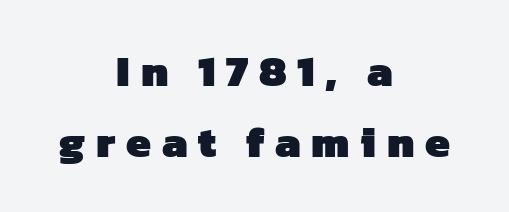
{"serif": "no", "bold": "yes", "weight": "heavy", "width": "normal", "stroke_contrast": "low", "x_height": "medium", "monospaced": "no", "underline": "no", "align": "center", "line_spacing": "normal", "line_spacing_ratio": 1.61, "letter_spacing": "wide", "letter_spacing_em": 0.24, "glyph_px": 44}
